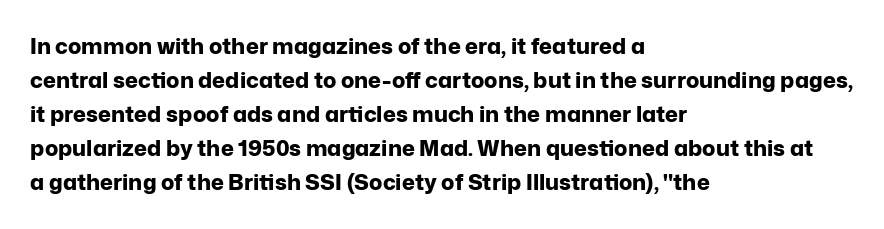
The image shows 22 px bold type, upright; set left-aligned, normal line spacing (1.55x), normal letter spacing, not underlined.
